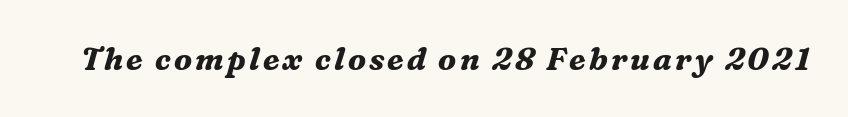
Q: Is the text bold? A: Yes.
Q: Is the text italic (slanted)? A: Yes, it leans right by about 16 degrees.
Q: Is the typeface a serif or a sans-serif typeface? A: Serif.
Q: Is the text underlined? A: No.
Q: Width (condensed, normal, or wide)? A: Normal.
Q: Stroke contrast? A: Medium.
Q: x-height? A: Medium.
Q: Monospaced? A: No.
